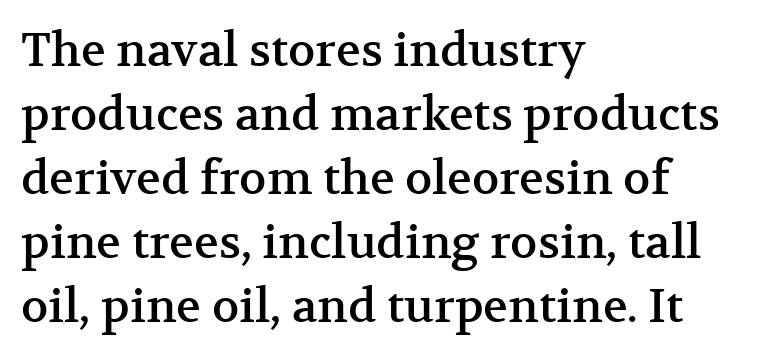
{"serif": "yes", "italic": "no", "width": "normal", "stroke_contrast": "medium", "x_height": "medium", "monospaced": "no", "underline": "no", "align": "left", "line_spacing": "normal", "line_spacing_ratio": 1.39, "letter_spacing": "normal", "letter_spacing_em": 0.0, "glyph_px": 46}
